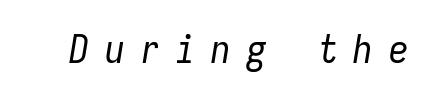
{"italic": "yes", "lean": "right", "slant_degrees": 9, "bold": "no", "weight": "regular", "width": "condensed", "stroke_contrast": "low", "x_height": "medium", "monospaced": "yes", "underline": "no", "letter_spacing": "wide", "letter_spacing_em": 0.41, "glyph_px": 39}
